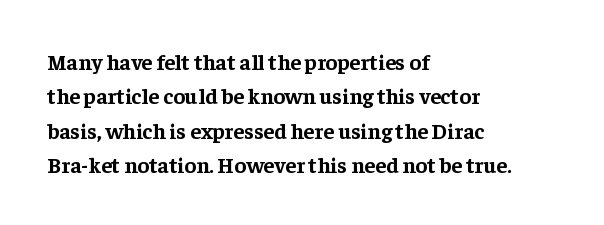
Q: Is the text bold? A: Yes.
Q: Is the text italic (slanted)? A: No, it is upright.
Q: Is the text underlined? A: No.
Q: How is the paragraph aligned? A: Left-aligned.
Q: Is the spacing between letters normal or unusually wide? A: Normal.
Q: Is the spacing between lines tight, normal or loose? A: Normal.
